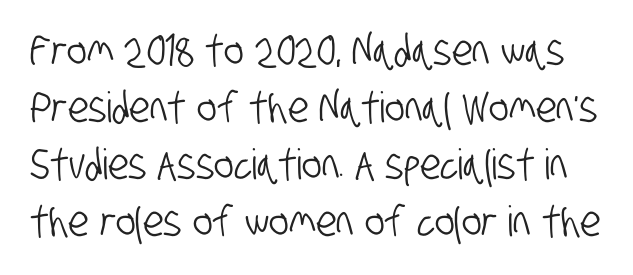
Q: Is the typeface a serif or a sans-serif typeface? A: Sans-serif.
Q: Is the text underlined? A: No.
Q: Is the spacing between letters normal or unusually wide? A: Normal.
Q: Is the spacing between lines tight, normal or loose? A: Normal.
Q: Width (condensed, normal, or wide)? A: Condensed.
Q: Stroke contrast? A: Low.
Q: x-height? A: Large.
Q: Monospaced? A: No.
